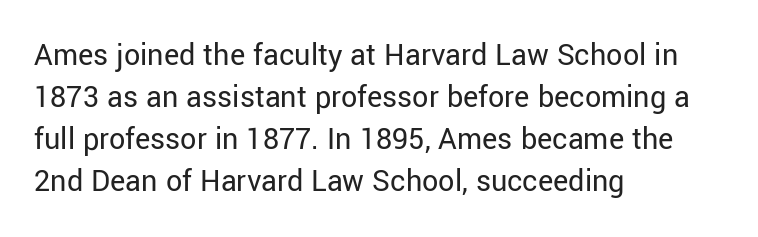
{"serif": "no", "italic": "no", "bold": "no", "weight": "regular", "width": "normal", "stroke_contrast": "low", "x_height": "medium", "monospaced": "no", "underline": "no", "align": "left", "line_spacing": "normal", "line_spacing_ratio": 1.31, "letter_spacing": "normal", "letter_spacing_em": 0.0, "glyph_px": 32}
